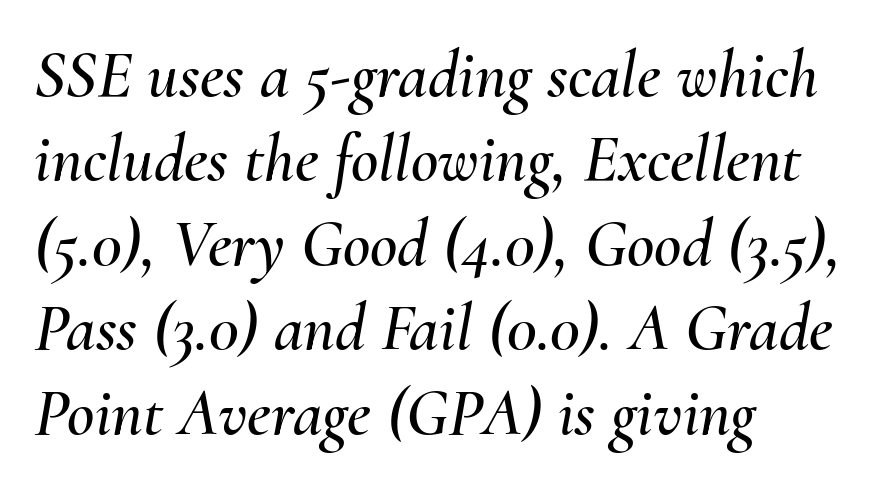
{"italic": "yes", "lean": "right", "slant_degrees": 10, "width": "normal", "stroke_contrast": "medium", "x_height": "small", "monospaced": "no", "underline": "no", "align": "left", "line_spacing": "normal", "line_spacing_ratio": 1.26, "letter_spacing": "normal", "letter_spacing_em": 0.0, "glyph_px": 67}
